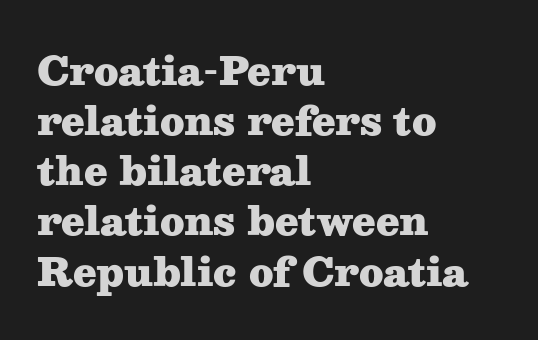
Q: Is the text bold? A: Yes.
Q: Is the text italic (slanted)? A: No, it is upright.
Q: Is the typeface a serif or a sans-serif typeface? A: Serif.
Q: Is the text underlined? A: No.
Q: How is the paragraph aligned? A: Left-aligned.
Q: Is the spacing between letters normal or unusually wide? A: Normal.
Q: Is the spacing between lines tight, normal or loose? A: Normal.
Q: Width (condensed, normal, or wide)? A: Wide.
Q: Stroke contrast? A: Medium.
Q: x-height? A: Medium.
Q: Monospaced? A: No.
